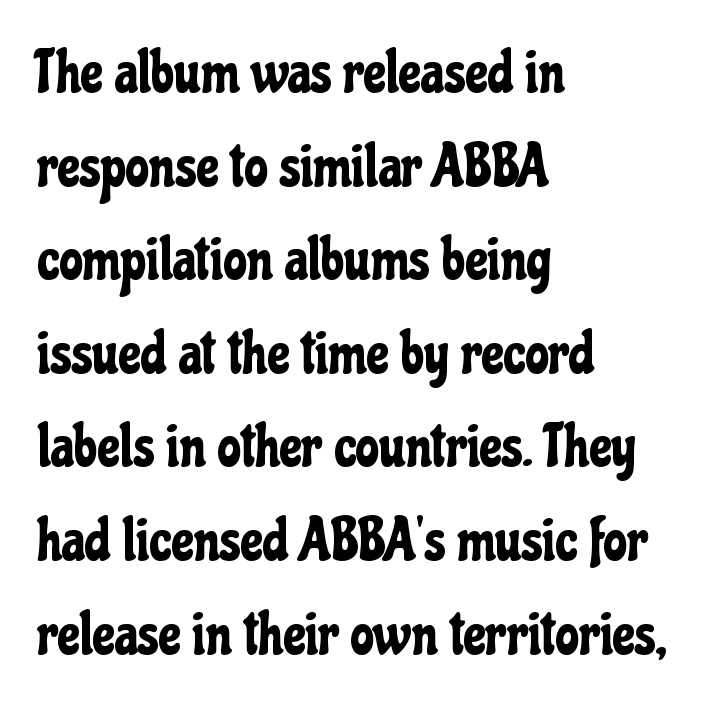
Q: Is the text italic (slanted)? A: No, it is upright.
Q: Is the typeface a serif or a sans-serif typeface? A: Sans-serif.
Q: Is the text underlined? A: No.
Q: How is the paragraph aligned? A: Left-aligned.
Q: Is the spacing between letters normal or unusually wide? A: Normal.
Q: Is the spacing between lines tight, normal or loose? A: Normal.
Q: Width (condensed, normal, or wide)? A: Condensed.
Q: Stroke contrast? A: Low.
Q: x-height? A: Medium.
Q: Monospaced? A: No.
